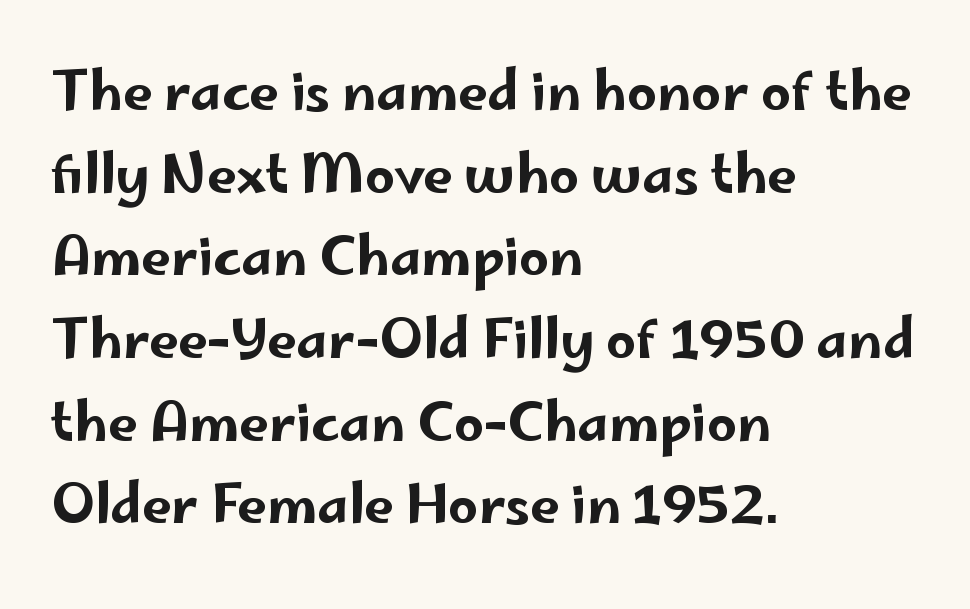
The image shows 53 px wide sans-serif type, upright; set left-aligned, normal line spacing (1.56x), normal letter spacing, not underlined; low stroke contrast and a small x-height.
